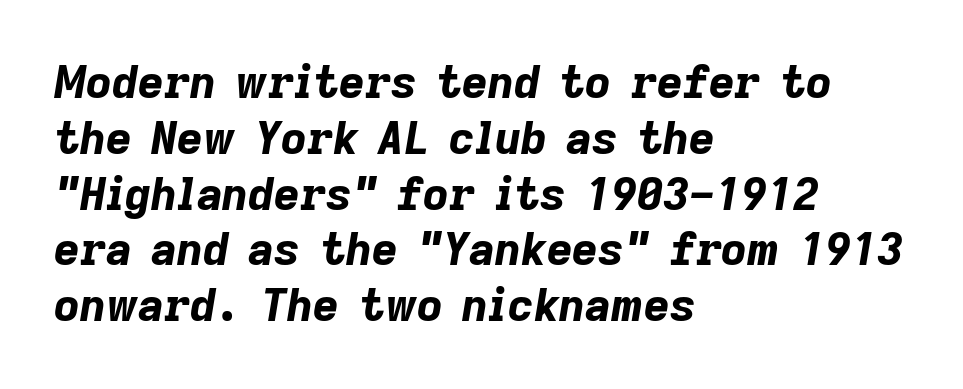
{"italic": "yes", "lean": "right", "slant_degrees": 9, "bold": "yes", "weight": "bold", "width": "normal", "stroke_contrast": "low", "x_height": "medium", "monospaced": "no", "underline": "no", "align": "left", "line_spacing_ratio": 1.24, "letter_spacing": "normal", "letter_spacing_em": 0.0, "glyph_px": 45}
